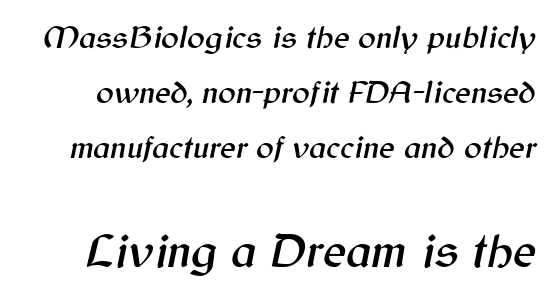
If you measured baseline to baseline, you'd find a middling distance. Which of the two is more prominent by size? The second, at the bottom. Default kerning and tracking; the words read as compact shapes. Check under the words: just untouched page.
